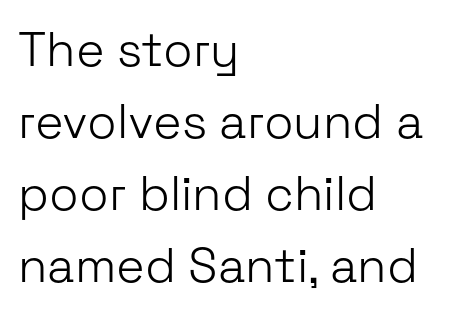
Q: Is the text bold? A: No.
Q: Is the text italic (slanted)? A: No, it is upright.
Q: Is the typeface a serif or a sans-serif typeface? A: Sans-serif.
Q: Is the text underlined? A: No.
Q: How is the paragraph aligned? A: Left-aligned.
Q: Is the spacing between letters normal or unusually wide? A: Normal.
Q: Is the spacing between lines tight, normal or loose? A: Normal.
Q: Width (condensed, normal, or wide)? A: Normal.
Q: Stroke contrast? A: Low.
Q: x-height? A: Medium.
Q: Monospaced? A: No.
